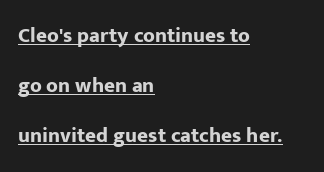
The image shows 21 px bold type, upright; set left-aligned, loose line spacing (2.38x), normal letter spacing, underlined.
